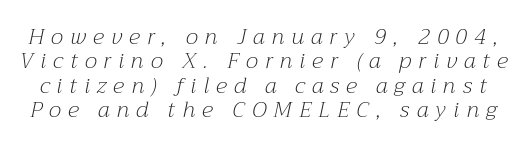
Line spacing here is tight. The weight tops out at a normal text grade. Quick note: italic. The string is rendered with underlining switched off. Compared with typical body copy, the letter spacing here is much looser.
